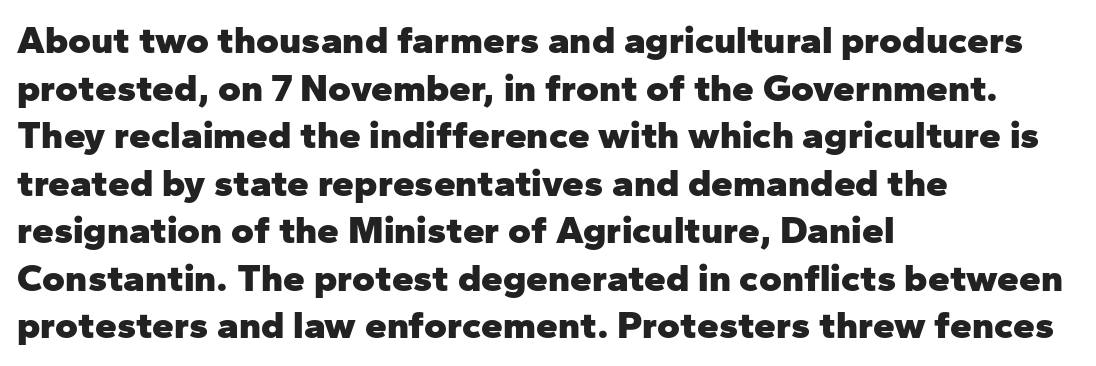
Q: Is the text bold? A: Yes.
Q: Is the text italic (slanted)? A: No, it is upright.
Q: Is the typeface a serif or a sans-serif typeface? A: Sans-serif.
Q: Is the text underlined? A: No.
Q: How is the paragraph aligned? A: Left-aligned.
Q: Is the spacing between letters normal or unusually wide? A: Normal.
Q: Width (condensed, normal, or wide)? A: Normal.
Q: Stroke contrast? A: Low.
Q: x-height? A: Medium.
Q: Monospaced? A: No.
